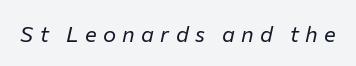
There is plenty of visible air inserted between adjacent glyphs. Slant detected: the letters are inclined. The typesetting does not lean heavy: it is not bold. The zone under the glyphs is completely vacant.
